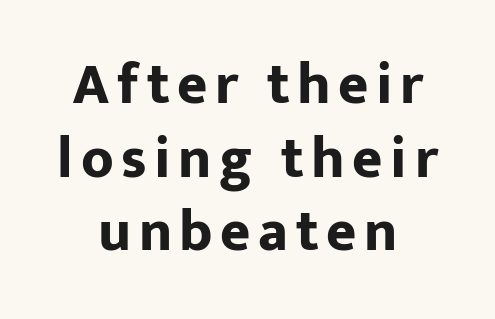
Anything drawn beneath the words? Only blank space. Heavy, bold letterforms. It's the straight-up-and-down kind of type. Character widths vary here, with narrow letters taking less room than wide ones.
